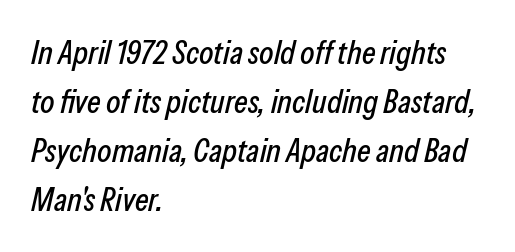
Q: Is the text italic (slanted)? A: Yes, it leans right by about 13 degrees.
Q: Is the text underlined? A: No.
Q: How is the paragraph aligned? A: Left-aligned.
Q: Is the spacing between letters normal or unusually wide? A: Normal.
Q: Is the spacing between lines tight, normal or loose? A: Normal.
Q: Width (condensed, normal, or wide)? A: Condensed.
Q: Stroke contrast? A: Low.
Q: x-height? A: Medium.
Q: Monospaced? A: No.
